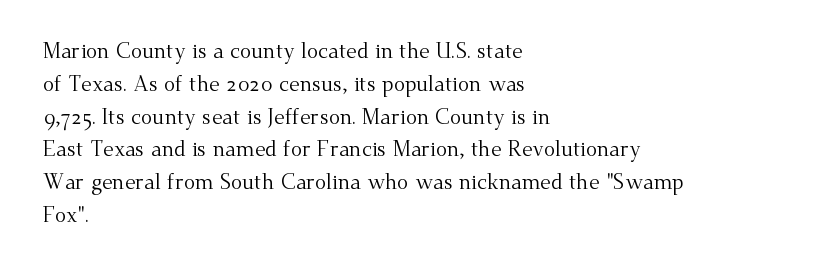
{"italic": "no", "bold": "no", "underline": "no", "align": "left", "line_spacing": "normal", "line_spacing_ratio": 1.56, "letter_spacing": "normal", "letter_spacing_em": 0.0, "glyph_px": 21}
